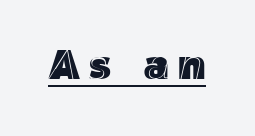
{"italic": "no", "width": "normal", "x_height": "medium", "monospaced": "no", "underline": "yes", "letter_spacing": "wide", "letter_spacing_em": 0.22, "glyph_px": 42}
